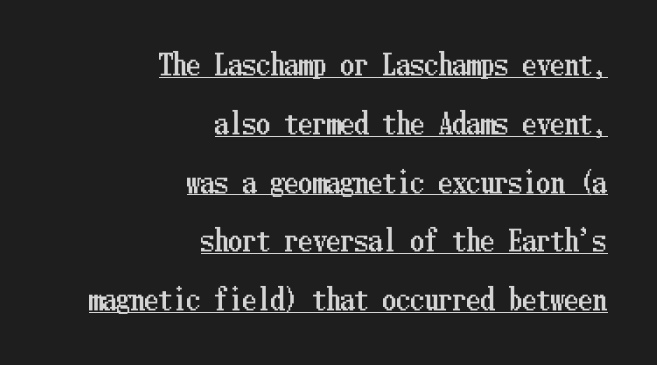
Q: Is the text italic (slanted)? A: No, it is upright.
Q: Is the text underlined? A: Yes.
Q: How is the paragraph aligned? A: Right-aligned.
Q: Is the spacing between letters normal or unusually wide? A: Normal.
Q: Is the spacing between lines tight, normal or loose? A: Loose.
Q: Width (condensed, normal, or wide)? A: Condensed.
Q: Stroke contrast? A: Low.
Q: x-height? A: Medium.
